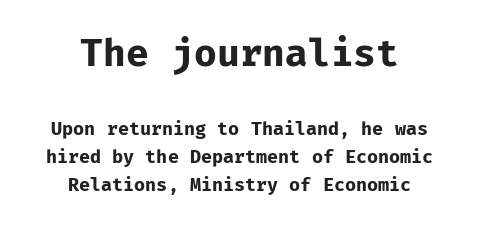
The face used here is monospaced, like something from a code editor. Characters follow at the spacing the type designer built in. Visually, the top section dominates because its glyphs are scaled up. These lines stack symmetrically, like a column narrowing and widening about its center. No feet cap the strokes, marking this as sans-serif type. The space directly below the letters is spotless.
